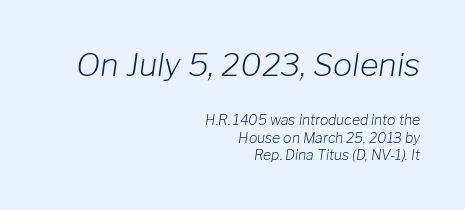
{"italic": "yes", "lean": "right", "slant_degrees": 8, "bold": "no", "weight": "light", "width": "normal", "stroke_contrast": "low", "x_height": "medium", "monospaced": "no", "underline": "no", "align": "right", "line_spacing": "normal", "line_spacing_ratio": 1.26, "letter_spacing": "normal", "letter_spacing_em": 0.0, "larger_block": "first", "size_ratio": 2.29, "glyph_px": 32}
